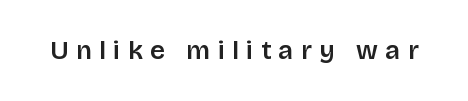
{"italic": "no", "underline": "no", "letter_spacing": "wide", "letter_spacing_em": 0.29, "glyph_px": 26}
